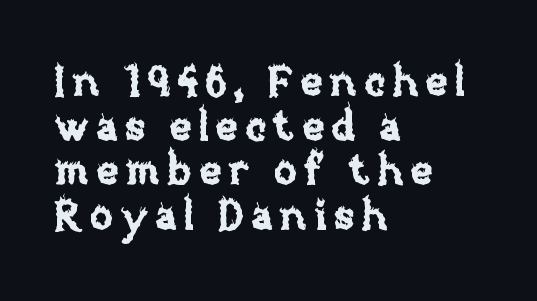
{"italic": "no", "width": "normal", "stroke_contrast": "low", "x_height": "large", "monospaced": "no", "underline": "no", "align": "left", "line_spacing": "tight", "line_spacing_ratio": 1.06, "glyph_px": 42}
